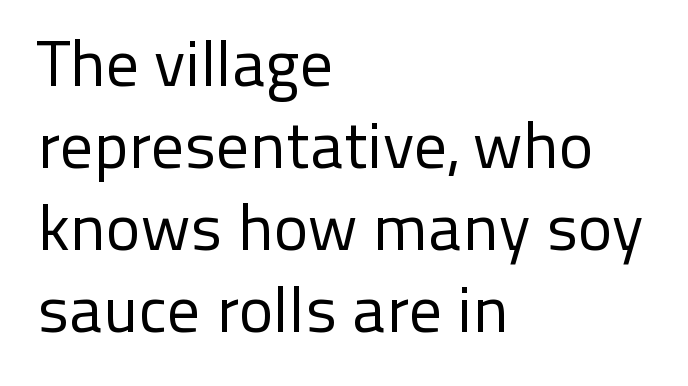
Q: Is the text bold? A: No.
Q: Is the text italic (slanted)? A: No, it is upright.
Q: Is the typeface a serif or a sans-serif typeface? A: Sans-serif.
Q: Is the text underlined? A: No.
Q: How is the paragraph aligned? A: Left-aligned.
Q: Is the spacing between letters normal or unusually wide? A: Normal.
Q: Is the spacing between lines tight, normal or loose? A: Normal.
Q: Width (condensed, normal, or wide)? A: Normal.
Q: Stroke contrast? A: Low.
Q: x-height? A: Medium.
Q: Monospaced? A: No.
